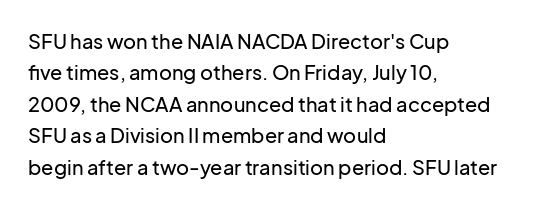
Q: Is the text italic (slanted)? A: No, it is upright.
Q: Is the text underlined? A: No.
Q: How is the paragraph aligned? A: Left-aligned.
Q: Is the spacing between letters normal or unusually wide? A: Normal.
Q: Is the spacing between lines tight, normal or loose? A: Normal.
